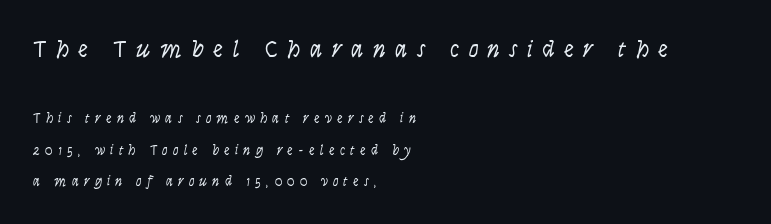
{"italic": "yes", "lean": "right", "slant_degrees": 9, "bold": "no", "underline": "no", "align": "left", "line_spacing": "loose", "line_spacing_ratio": 2.27, "letter_spacing": "wide", "letter_spacing_em": 0.37, "larger_block": "first", "size_ratio": 1.79, "glyph_px": 25}
